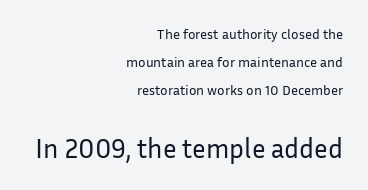
Only glyphs here, with clear space below each row. Widely set lines give the paragraph a tall, airy silhouette. Letters have the restrained weight of plain body copy at most. If you drew a ruler down the right edge, every line would touch it.
